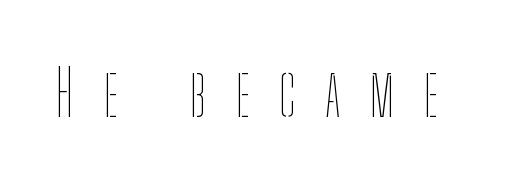
Here the designer chose a conventional face with non-uniform glyph widths. The letterforms sit at book weight or below. This rendering widens character spacing well past its baseline value. Any mark beneath the type? The region is blank.
